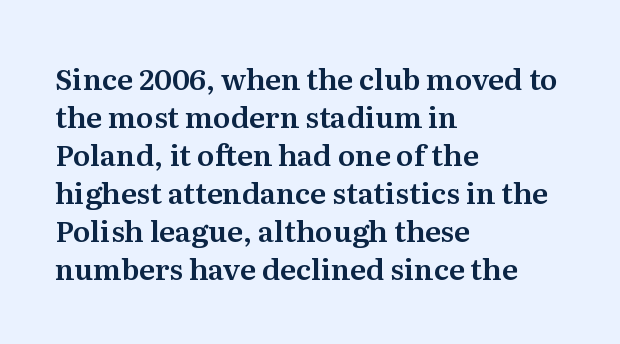
{"serif": "yes", "italic": "no", "width": "normal", "stroke_contrast": "medium", "x_height": "medium", "monospaced": "no", "underline": "no", "align": "left", "line_spacing": "normal", "line_spacing_ratio": 1.31, "letter_spacing": "normal", "letter_spacing_em": 0.0, "glyph_px": 29}
